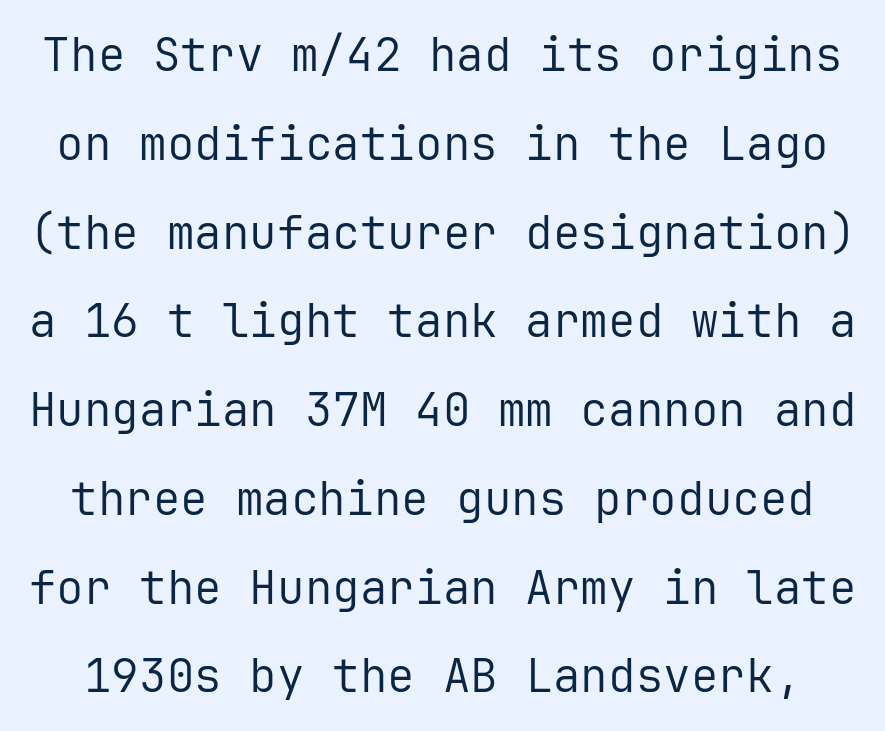
The image shows 46 px regular-weight sans-serif type, upright, monospaced; set loose line spacing (1.93x), normal letter spacing, not underlined; low stroke contrast and a medium x-height.
